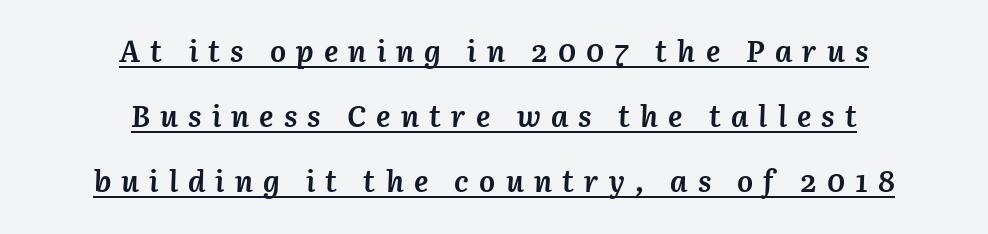
The image shows 30 px semibold type, italic (leaning right); set centered, loose line spacing (2.17x), unusually wide letter spacing (+0.34 em), underlined; medium stroke contrast and a medium x-height.
